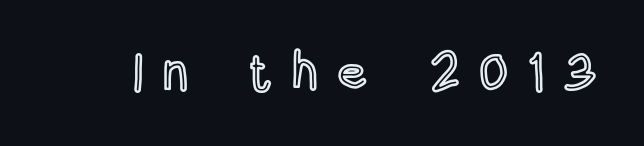
{"italic": "no", "width": "condensed", "x_height": "large", "monospaced": "no", "underline": "no", "letter_spacing": "wide", "letter_spacing_em": 0.38, "glyph_px": 51}
